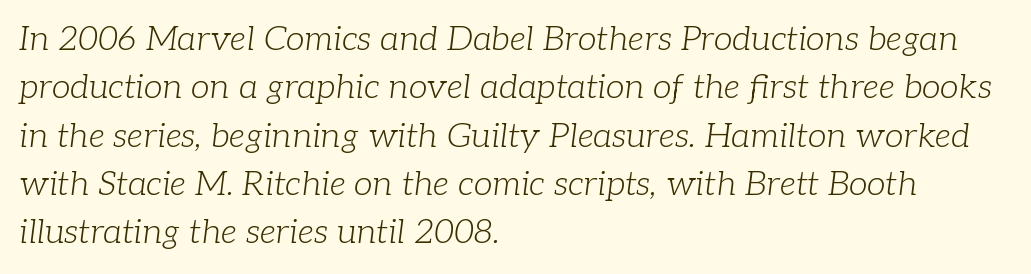
Q: Is the text bold? A: No.
Q: Is the text italic (slanted)? A: Yes, it leans right by about 7 degrees.
Q: Is the typeface a serif or a sans-serif typeface? A: Serif.
Q: Is the text underlined? A: No.
Q: How is the paragraph aligned? A: Left-aligned.
Q: Is the spacing between letters normal or unusually wide? A: Normal.
Q: Is the spacing between lines tight, normal or loose? A: Normal.
Q: Width (condensed, normal, or wide)? A: Normal.
Q: Stroke contrast? A: Low.
Q: x-height? A: Medium.
Q: Monospaced? A: No.
